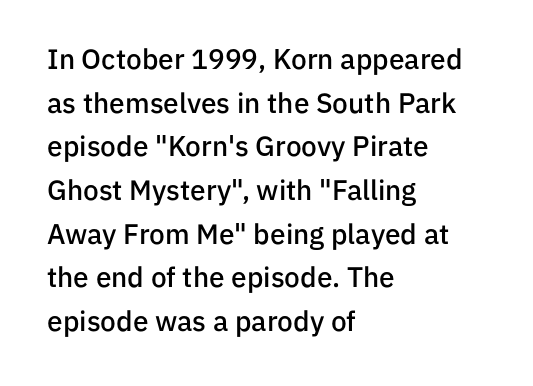
The image shows 28 px semibold sans-serif type, upright; set left-aligned, normal line spacing (1.56x), normal letter spacing, not underlined; low stroke contrast and a medium x-height.
